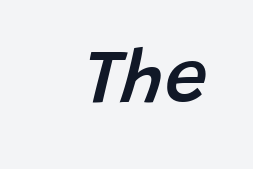
A typesetter would call this proportional, since set widths differ per character. Between one letter and the next there's only the usual sliver of space. The foot of each line stays bare and open. The text carries the slant typical of an italic or oblique font. The passage shown is semibold, sitting just below true bold.
